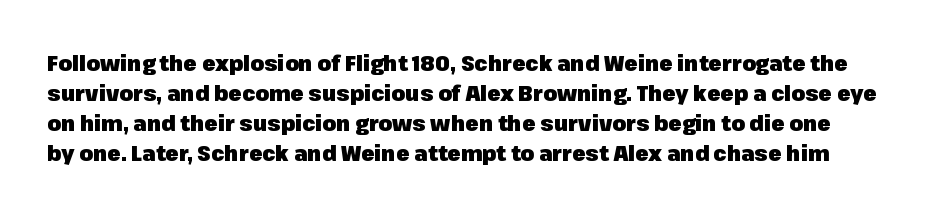
The image shows 22 px bold type, upright; set normal line spacing (1.37x), normal letter spacing, not underlined.
